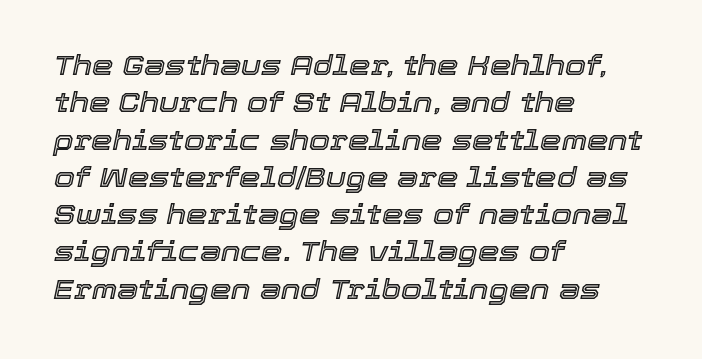
{"italic": "yes", "lean": "right", "slant_degrees": 12, "underline": "no", "align": "left", "line_spacing": "normal", "line_spacing_ratio": 1.38, "letter_spacing": "normal", "letter_spacing_em": 0.0, "glyph_px": 27}
